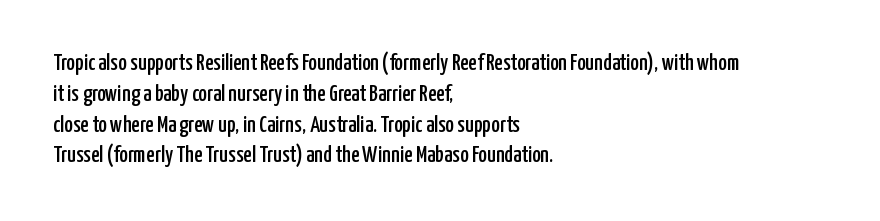
{"italic": "no", "underline": "no", "align": "left", "line_spacing": "normal", "line_spacing_ratio": 1.34, "letter_spacing": "normal", "letter_spacing_em": 0.0, "glyph_px": 23}
